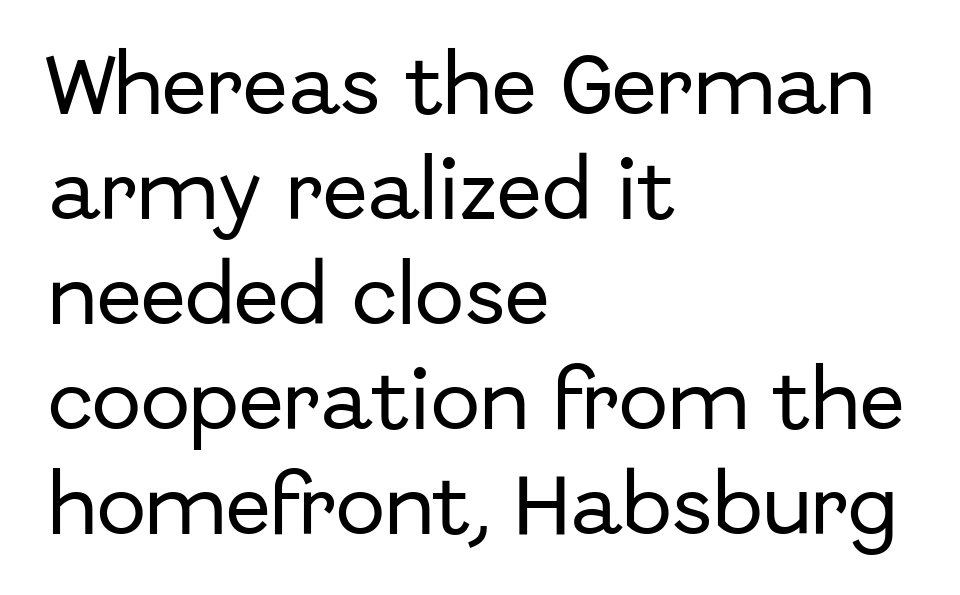
{"serif": "no", "italic": "no", "width": "normal", "stroke_contrast": "low", "x_height": "medium", "monospaced": "no", "underline": "no", "align": "left", "line_spacing": "normal", "line_spacing_ratio": 1.59, "letter_spacing": "normal", "letter_spacing_em": 0.0, "glyph_px": 66}
